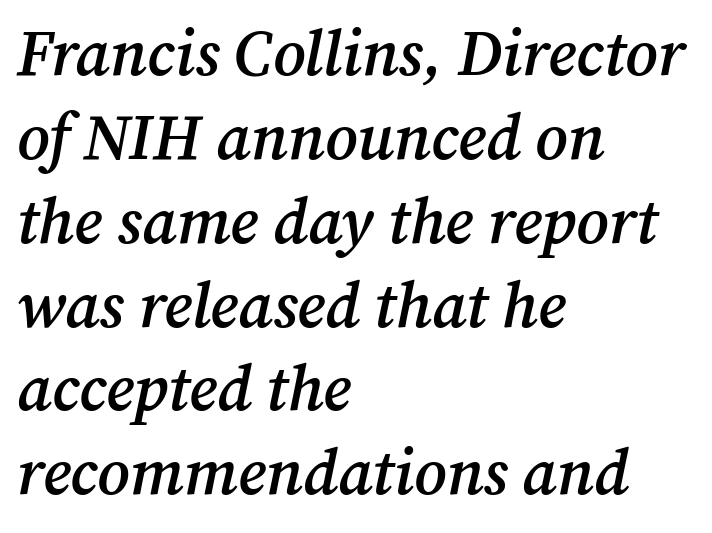
{"serif": "yes", "italic": "yes", "lean": "right", "slant_degrees": 12, "bold": "semi", "weight": "semibold", "width": "normal", "stroke_contrast": "medium", "x_height": "medium", "monospaced": "no", "underline": "no", "align": "left", "line_spacing": "normal", "line_spacing_ratio": 1.31, "letter_spacing": "normal", "letter_spacing_em": 0.0, "glyph_px": 64}
